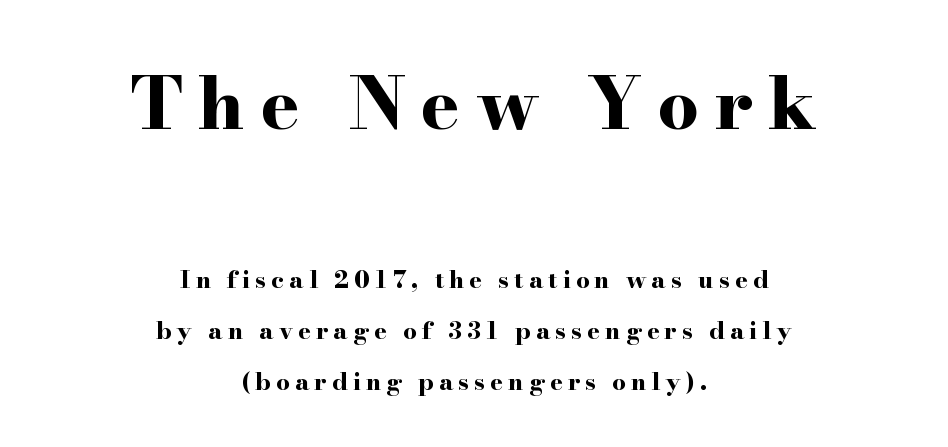
Q: Is the text bold? A: Yes.
Q: Is the text italic (slanted)? A: No, it is upright.
Q: Is the typeface a serif or a sans-serif typeface? A: Serif.
Q: Is the text underlined? A: No.
Q: How is the paragraph aligned? A: Centered.
Q: Is the spacing between letters normal or unusually wide? A: Unusually wide.
Q: Is the spacing between lines tight, normal or loose? A: Loose.
Q: Which block of text is set in a larger size, the first (top) or the second (bottom)? A: The first (top) one.
Q: Width (condensed, normal, or wide)? A: Wide.
Q: Stroke contrast? A: High.
Q: x-height? A: Small.
Q: Monospaced? A: No.
